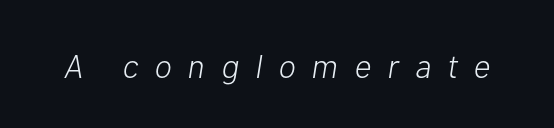
Q: Is the text bold? A: No.
Q: Is the text italic (slanted)? A: Yes, it leans right by about 10 degrees.
Q: Is the text underlined? A: No.
Q: Is the spacing between letters normal or unusually wide? A: Unusually wide.
Q: Width (condensed, normal, or wide)? A: Normal.
Q: Stroke contrast? A: Low.
Q: x-height? A: Medium.
Q: Monospaced? A: No.
